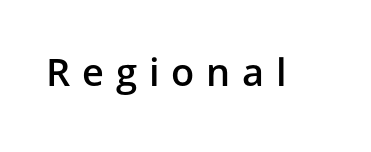
Each row of text sits above clean, open space. This sample uses expanded letter spacing, leaving extra air between glyphs. Every stem runs plumb, perpendicular to the baseline. Looks like regular typesetting: each glyph gets only the width it needs.
